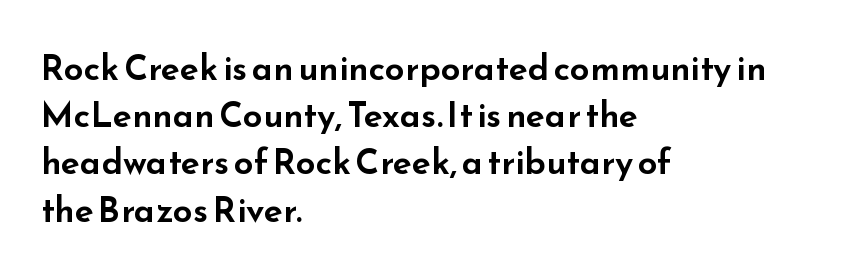
Q: Is the text italic (slanted)? A: No, it is upright.
Q: Is the typeface a serif or a sans-serif typeface? A: Sans-serif.
Q: Is the text underlined? A: No.
Q: How is the paragraph aligned? A: Left-aligned.
Q: Is the spacing between letters normal or unusually wide? A: Normal.
Q: Is the spacing between lines tight, normal or loose? A: Normal.
Q: Width (condensed, normal, or wide)? A: Wide.
Q: Stroke contrast? A: Low.
Q: x-height? A: Small.
Q: Monospaced? A: No.
